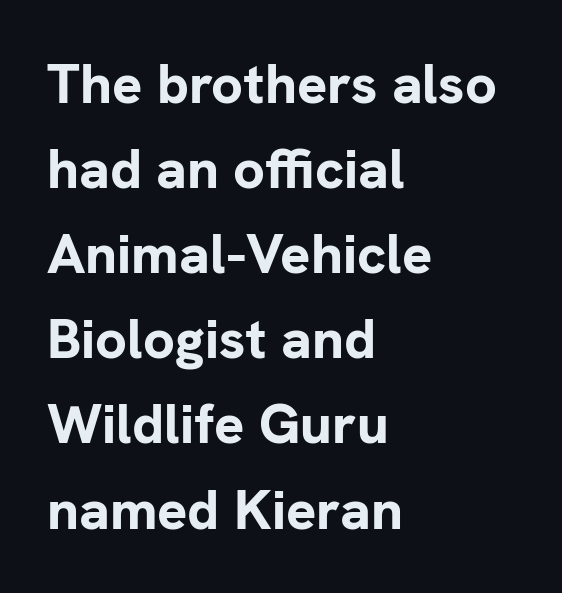
Q: Is the text bold? A: Yes.
Q: Is the text italic (slanted)? A: No, it is upright.
Q: Is the typeface a serif or a sans-serif typeface? A: Sans-serif.
Q: Is the text underlined? A: No.
Q: How is the paragraph aligned? A: Left-aligned.
Q: Is the spacing between letters normal or unusually wide? A: Normal.
Q: Is the spacing between lines tight, normal or loose? A: Normal.
Q: Width (condensed, normal, or wide)? A: Normal.
Q: Stroke contrast? A: Low.
Q: x-height? A: Medium.
Q: Monospaced? A: No.
